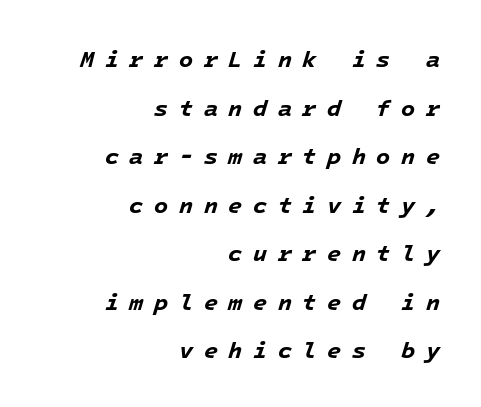
The image shows 23 px bold type, italic (leaning right); set right-aligned, loose line spacing (2.11x), unusually wide letter spacing (+0.46 em), not underlined.
